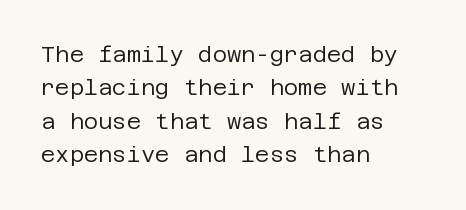
{"italic": "no", "bold": "no", "underline": "no", "align": "left", "line_spacing": "normal", "line_spacing_ratio": 1.52, "letter_spacing": "normal", "letter_spacing_em": 0.0, "glyph_px": 22}
